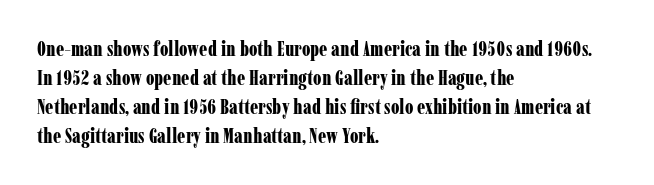
Style check: upright. The block of text has a typical density, with ordinary space between rows. The words here are not underlined. The paragraph shown leans on its left margin. The gaps between neighbouring characters are ordinary and unremarkable.
